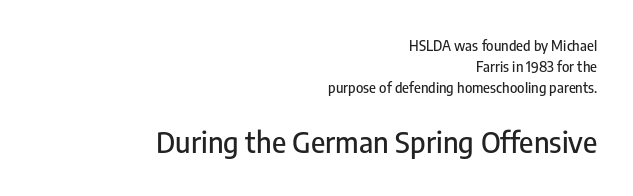
The type family on display is of the sans-serif kind. Look at the tracking — it's just the regular setting, nothing added. The baseline area is clear. The face used here is proportionally spaced, like ordinary book or web type. The block of text has a typical density, with ordinary space between rows. Small over large — that's the arrangement of the two blocks here.
